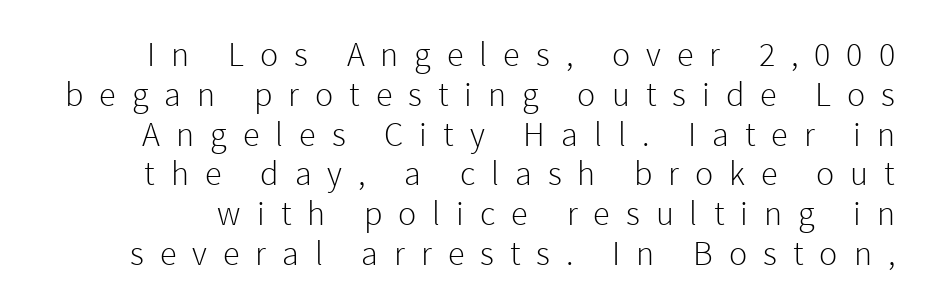
{"serif": "no", "italic": "no", "bold": "no", "weight": "light", "width": "normal", "x_height": "medium", "monospaced": "no", "underline": "no", "line_spacing_ratio": 1.17, "letter_spacing": "wide", "letter_spacing_em": 0.47, "glyph_px": 34}
